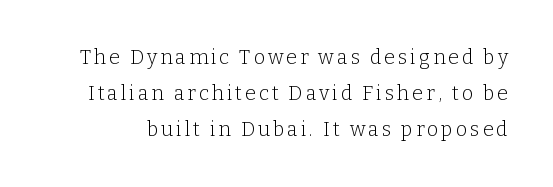
The image shows 20 px text type, upright; set line spacing 1.8x, not underlined.
